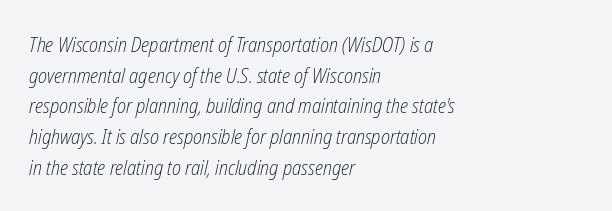
{"italic": "yes", "lean": "right", "slant_degrees": 12, "bold": "no", "underline": "no", "align": "left", "line_spacing": "normal", "line_spacing_ratio": 1.46, "letter_spacing": "normal", "letter_spacing_em": 0.0, "glyph_px": 21}
